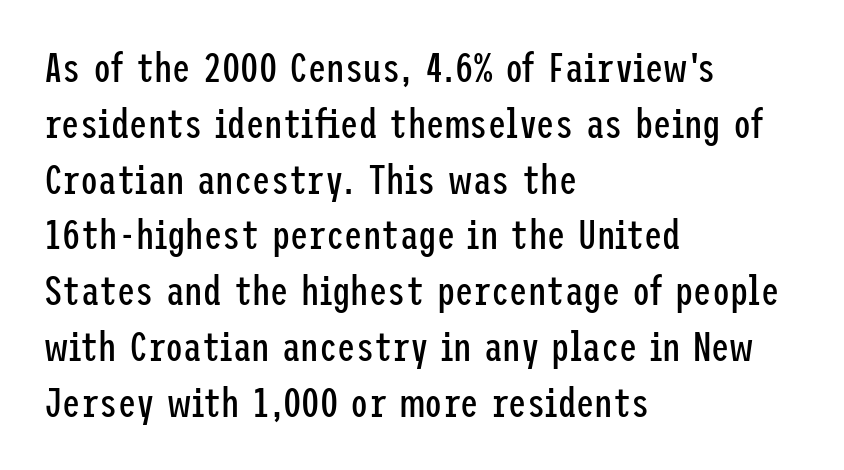
Q: Is the text bold? A: No.
Q: Is the text italic (slanted)? A: No, it is upright.
Q: Is the typeface a serif or a sans-serif typeface? A: Sans-serif.
Q: Is the text underlined? A: No.
Q: How is the paragraph aligned? A: Left-aligned.
Q: Is the spacing between letters normal or unusually wide? A: Normal.
Q: Is the spacing between lines tight, normal or loose? A: Normal.
Q: Width (condensed, normal, or wide)? A: Condensed.
Q: Stroke contrast? A: Low.
Q: x-height? A: Medium.
